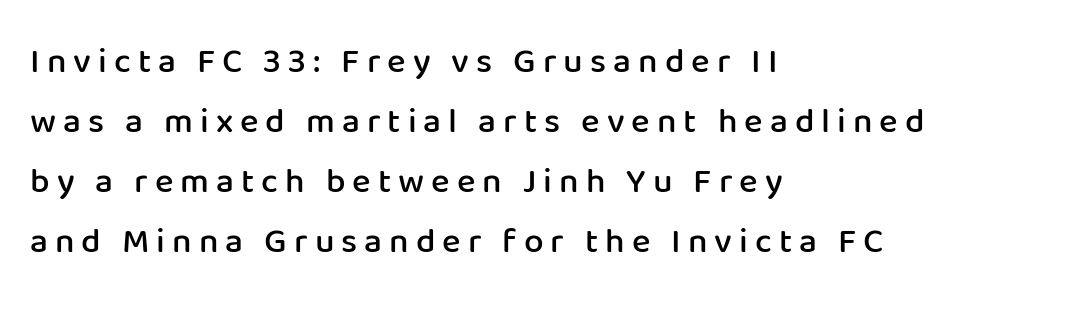
Q: Is the text bold? A: Semi-bold.
Q: Is the text italic (slanted)? A: No, it is upright.
Q: Is the typeface a serif or a sans-serif typeface? A: Sans-serif.
Q: Is the text underlined? A: No.
Q: How is the paragraph aligned? A: Left-aligned.
Q: Is the spacing between letters normal or unusually wide? A: Unusually wide.
Q: Width (condensed, normal, or wide)? A: Normal.
Q: Stroke contrast? A: Low.
Q: x-height? A: Medium.
Q: Monospaced? A: No.
